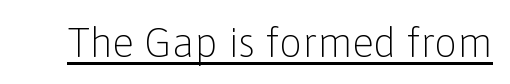
When letters stand straight like this, we call the style roman or upright. Nothing sits at the stroke ends, so this counts as sans-serif. The rendering uses the underline text-decoration. Caption: face not bold, strokes unweighted.
